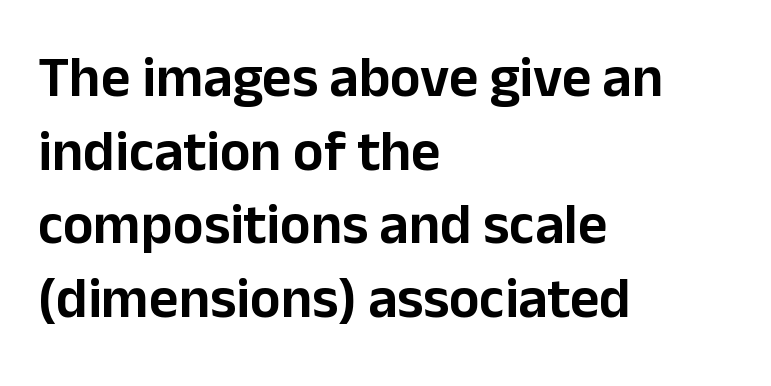
{"serif": "no", "italic": "no", "width": "normal", "stroke_contrast": "low", "x_height": "medium", "monospaced": "no", "underline": "no", "align": "left", "line_spacing": "normal", "line_spacing_ratio": 1.29, "letter_spacing": "normal", "letter_spacing_em": 0.0, "glyph_px": 57}
